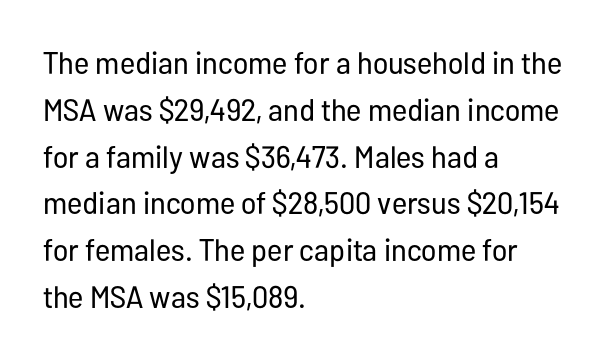
Q: Is the text bold? A: No.
Q: Is the text italic (slanted)? A: No, it is upright.
Q: Is the typeface a serif or a sans-serif typeface? A: Sans-serif.
Q: Is the text underlined? A: No.
Q: How is the paragraph aligned? A: Left-aligned.
Q: Is the spacing between letters normal or unusually wide? A: Normal.
Q: Is the spacing between lines tight, normal or loose? A: Normal.
Q: Width (condensed, normal, or wide)? A: Condensed.
Q: Stroke contrast? A: Low.
Q: x-height? A: Medium.
Q: Monospaced? A: No.
